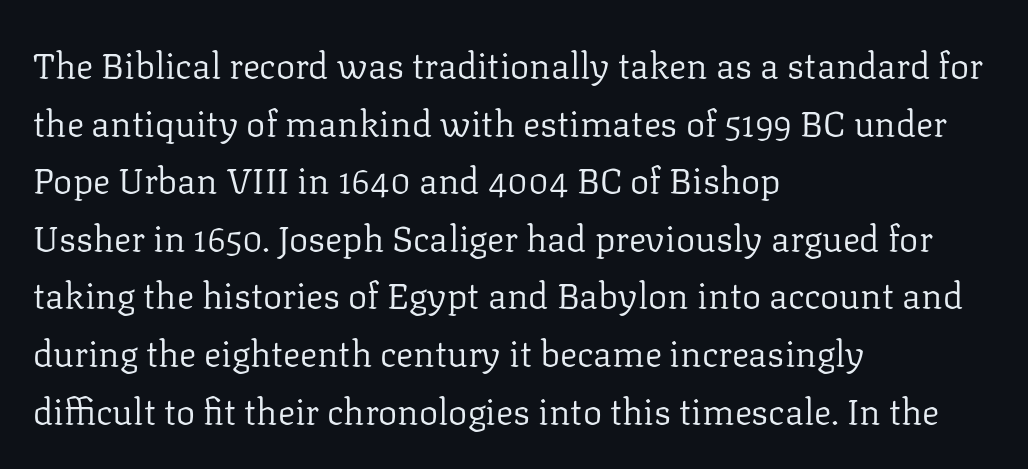
Q: Is the text bold? A: No.
Q: Is the text italic (slanted)? A: No, it is upright.
Q: Is the typeface a serif or a sans-serif typeface? A: Serif.
Q: Is the text underlined? A: No.
Q: How is the paragraph aligned? A: Left-aligned.
Q: Is the spacing between letters normal or unusually wide? A: Normal.
Q: Is the spacing between lines tight, normal or loose? A: Normal.
Q: Width (condensed, normal, or wide)? A: Normal.
Q: Stroke contrast? A: Low.
Q: x-height? A: Medium.
Q: Monospaced? A: No.
